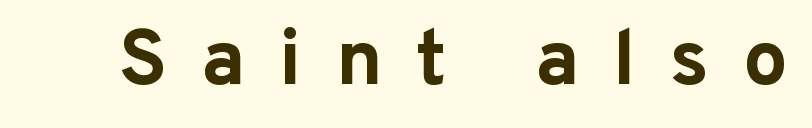
The image shows 79 px bold sans-serif type, upright; set unusually wide letter spacing (+0.43 em), not underlined; low stroke contrast and a medium x-height.
